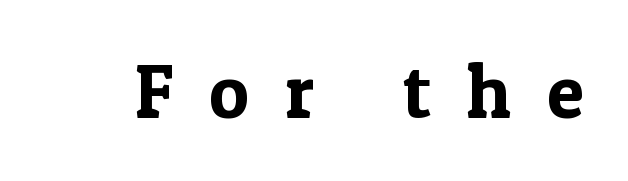
Q: Is the text italic (slanted)? A: No, it is upright.
Q: Is the typeface a serif or a sans-serif typeface? A: Serif.
Q: Is the text underlined? A: No.
Q: Is the spacing between letters normal or unusually wide? A: Unusually wide.
Q: Width (condensed, normal, or wide)? A: Normal.
Q: x-height? A: Medium.
Q: Monospaced? A: No.
